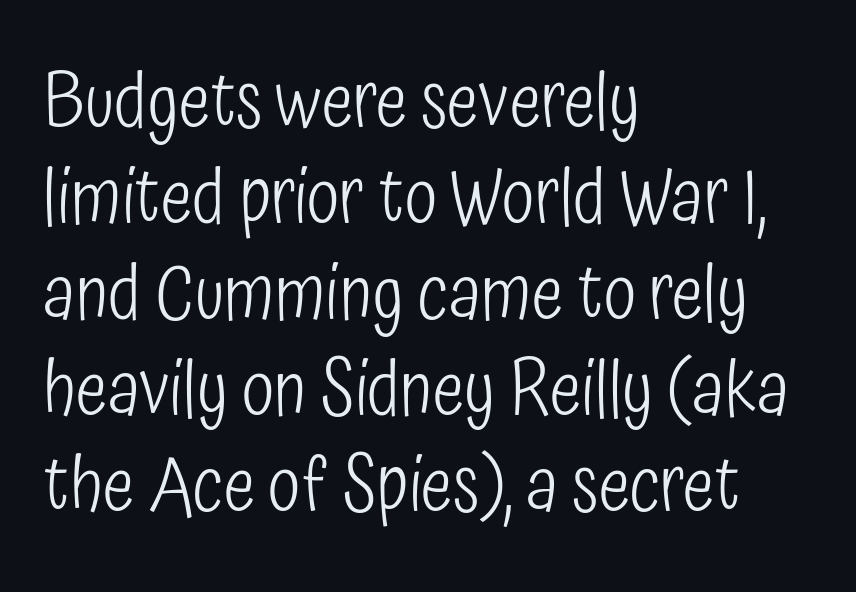
The image shows 75 px light, condensed sans-serif type, upright; set left-aligned, normal line spacing (1.28x), normal letter spacing, not underlined; low stroke contrast and a medium x-height.
